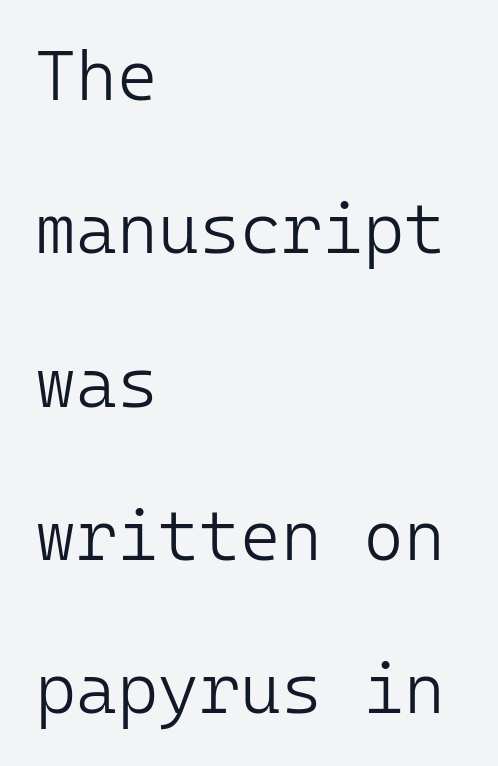
The image shows 70 px light sans-serif type, upright, monospaced; set left-aligned, loose line spacing (2.19x), normal letter spacing, not underlined; low stroke contrast and a medium x-height.
